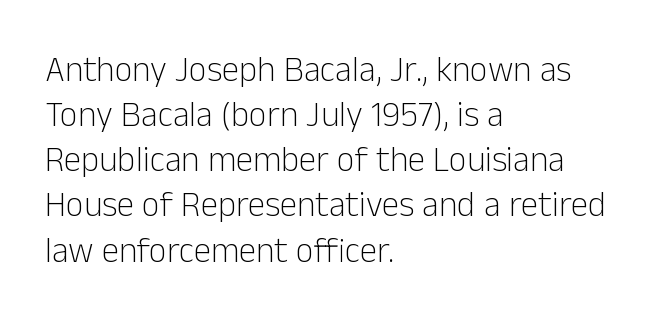
{"serif": "no", "italic": "no", "bold": "no", "weight": "light", "width": "normal", "stroke_contrast": "low", "x_height": "medium", "monospaced": "no", "underline": "no", "align": "left", "line_spacing": "normal", "line_spacing_ratio": 1.29, "letter_spacing": "normal", "letter_spacing_em": 0.0, "glyph_px": 35}
